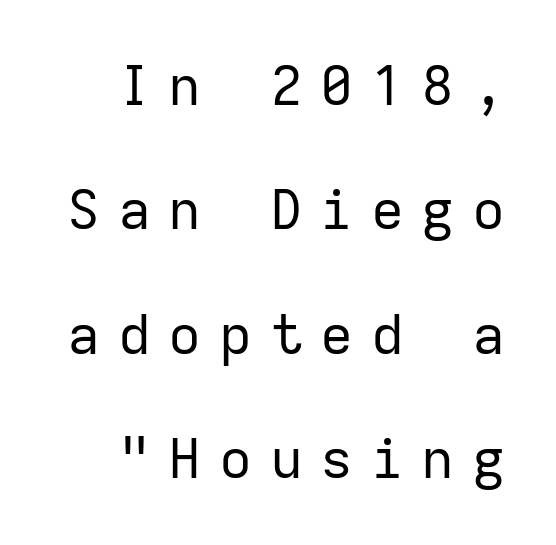
Q: Is the text bold? A: No.
Q: Is the text italic (slanted)? A: No, it is upright.
Q: Is the typeface a serif or a sans-serif typeface? A: Sans-serif.
Q: Is the text underlined? A: No.
Q: Is the spacing between letters normal or unusually wide? A: Unusually wide.
Q: Is the spacing between lines tight, normal or loose? A: Loose.
Q: Width (condensed, normal, or wide)? A: Normal.
Q: Stroke contrast? A: Low.
Q: x-height? A: Medium.
Q: Monospaced? A: Yes.
